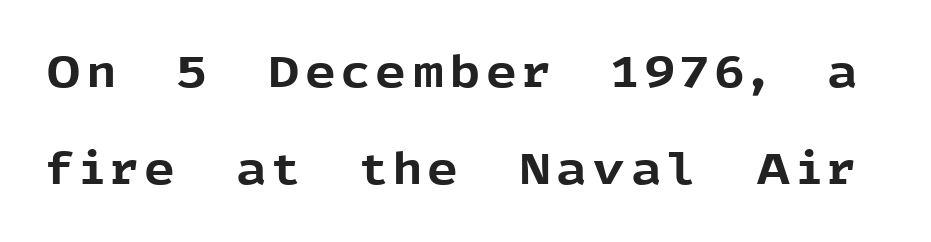
{"serif": "no", "italic": "no", "bold": "yes", "weight": "bold", "width": "normal", "x_height": "medium", "monospaced": "no", "underline": "no", "line_spacing": "loose", "line_spacing_ratio": 2.25, "glyph_px": 43}
